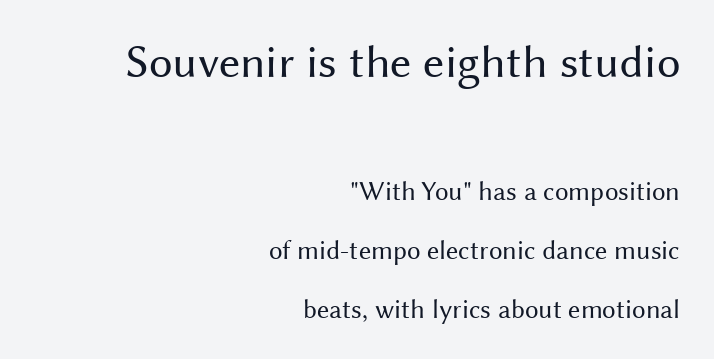
{"serif": "no", "italic": "no", "bold": "no", "weight": "regular", "width": "normal", "stroke_contrast": "medium", "x_height": "medium", "monospaced": "no", "underline": "no", "align": "right", "line_spacing": "loose", "line_spacing_ratio": 2.19, "letter_spacing": "normal", "letter_spacing_em": 0.0, "larger_block": "first", "size_ratio": 1.74, "glyph_px": 47}
